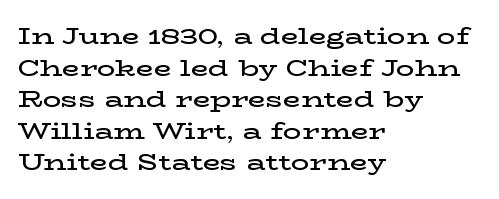
{"italic": "no", "bold": "semi", "underline": "no", "align": "left", "line_spacing": "normal", "line_spacing_ratio": 1.37, "letter_spacing": "normal", "letter_spacing_em": 0.0, "glyph_px": 23}
